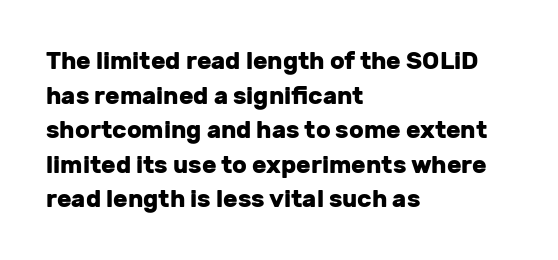
The image shows 24 px bold type, upright; set left-aligned, normal line spacing (1.44x), normal letter spacing, not underlined.
